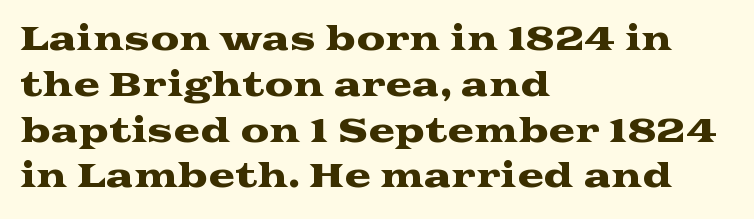
Q: Is the text italic (slanted)? A: No, it is upright.
Q: Is the typeface a serif or a sans-serif typeface? A: Serif.
Q: Is the text underlined? A: No.
Q: How is the paragraph aligned? A: Left-aligned.
Q: Is the spacing between letters normal or unusually wide? A: Normal.
Q: Is the spacing between lines tight, normal or loose? A: Normal.
Q: Width (condensed, normal, or wide)? A: Wide.
Q: Stroke contrast? A: Medium.
Q: x-height? A: Medium.
Q: Monospaced? A: No.
